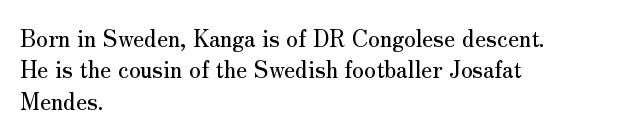
The passage shown is not underscored anywhere. The line texture is even and compact thanks to regular tracking. Nope, not italic — everything's standing straight. Each line starts at the same left margin while the right side varies. Notice how descenders clear the ascenders below comfortably — that's standard leading.
